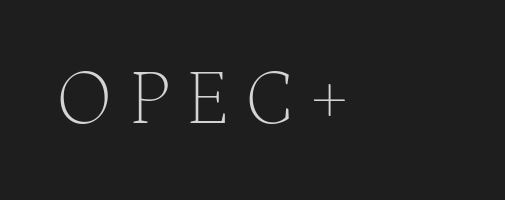
Q: Is the text bold? A: No.
Q: Is the text italic (slanted)? A: No, it is upright.
Q: Is the typeface a serif or a sans-serif typeface? A: Serif.
Q: Is the text underlined? A: No.
Q: Width (condensed, normal, or wide)? A: Normal.
Q: Stroke contrast? A: Medium.
Q: x-height? A: Medium.
Q: Monospaced? A: No.
